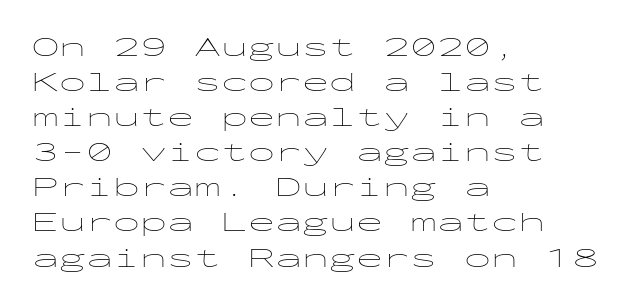
Style check: upright. Plain, unruled lines of type. The paragraph has a hard left edge and a soft right edge. This rendering leaves character spacing at its baseline value. A typesetter would call this leading conventional body-copy spacing. These glyphs show unthickened strokes, regular width or finer.
